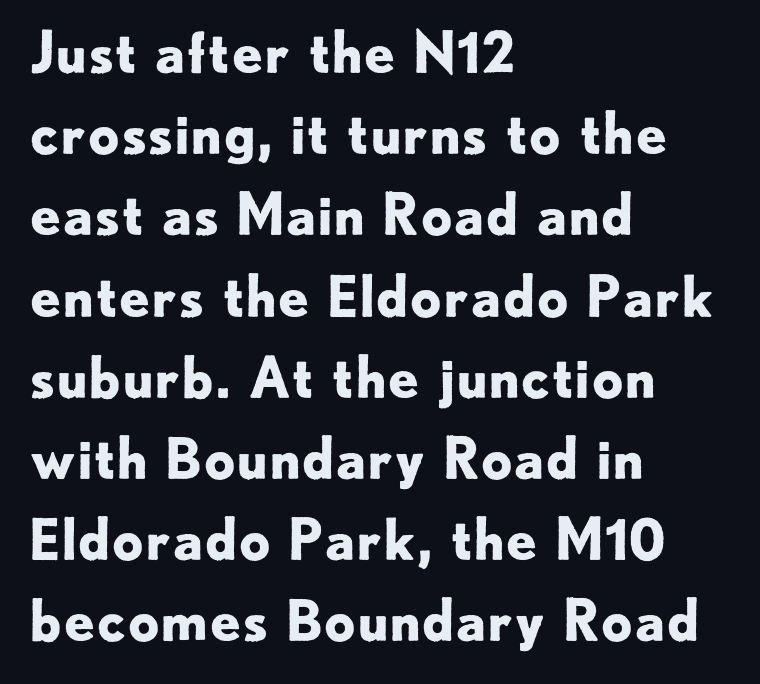
The image shows 56 px bold sans-serif type, upright; set left-aligned, normal line spacing (1.45x), normal letter spacing, not underlined; low stroke contrast and a small x-height.
